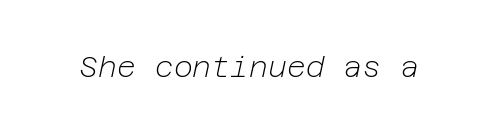
{"italic": "yes", "lean": "right", "slant_degrees": 12, "bold": "no", "weight": "light", "width": "normal", "stroke_contrast": "low", "x_height": "medium", "underline": "no", "letter_spacing": "normal", "letter_spacing_em": 0.0, "glyph_px": 29}
